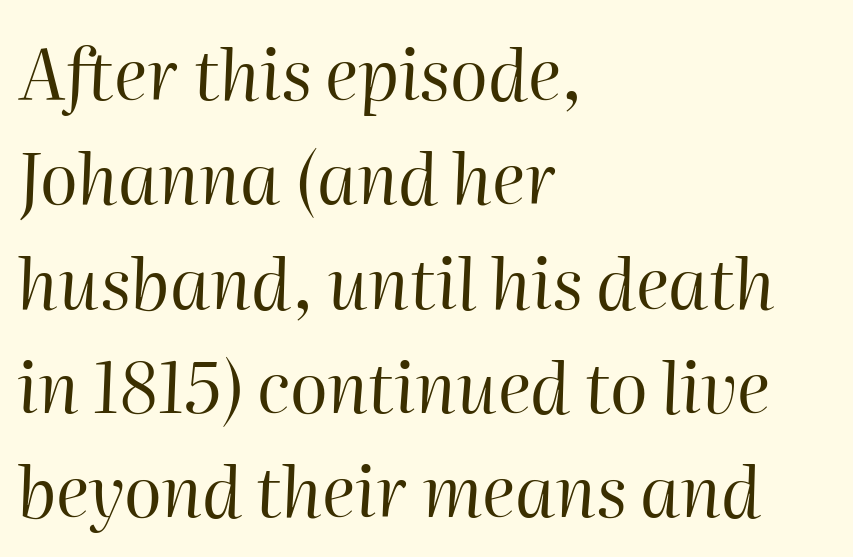
The rag falls on the right side of this text block. These lines are rendered in a variable-pitch font. Anything drawn beneath the words? Only blank space. Line spacing here is normal. The rendering applies a slant to the glyphs.
